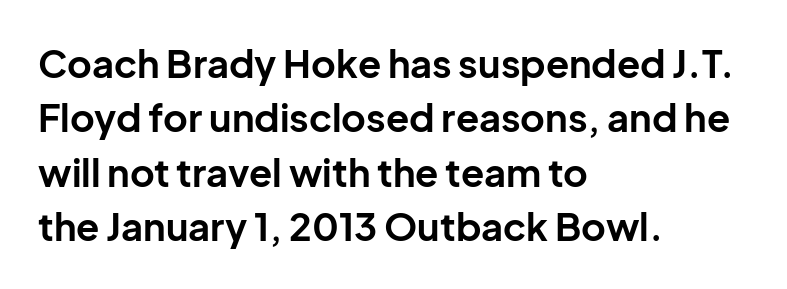
{"serif": "no", "italic": "no", "bold": "yes", "weight": "bold", "width": "normal", "stroke_contrast": "low", "x_height": "medium", "monospaced": "no", "underline": "no", "align": "left", "line_spacing": "normal", "line_spacing_ratio": 1.43, "letter_spacing": "normal", "letter_spacing_em": 0.0, "glyph_px": 38}
